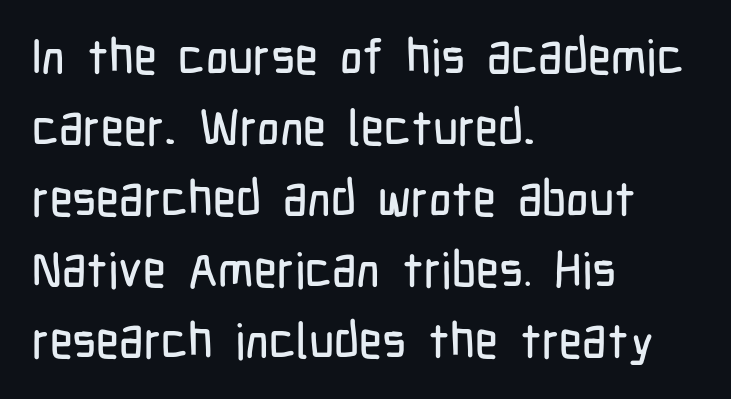
Q: Is the text italic (slanted)? A: No, it is upright.
Q: Is the typeface a serif or a sans-serif typeface? A: Sans-serif.
Q: Is the text underlined? A: No.
Q: How is the paragraph aligned? A: Left-aligned.
Q: Is the spacing between letters normal or unusually wide? A: Normal.
Q: Is the spacing between lines tight, normal or loose? A: Normal.
Q: Width (condensed, normal, or wide)? A: Condensed.
Q: Stroke contrast? A: Low.
Q: x-height? A: Medium.
Q: Monospaced? A: No.
